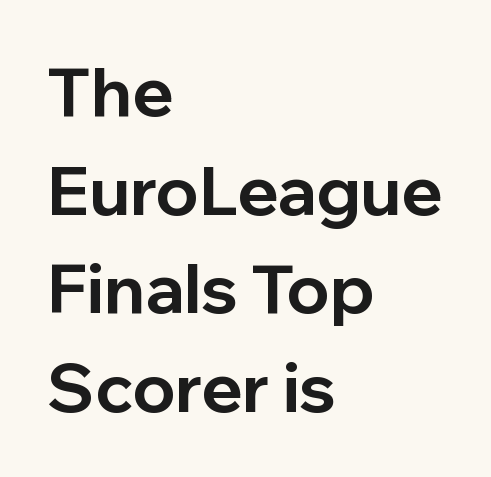
{"serif": "no", "italic": "no", "bold": "yes", "weight": "bold", "width": "normal", "stroke_contrast": "low", "x_height": "medium", "monospaced": "no", "underline": "no", "align": "left", "line_spacing": "normal", "line_spacing_ratio": 1.45, "letter_spacing": "normal", "letter_spacing_em": 0.0, "glyph_px": 68}
